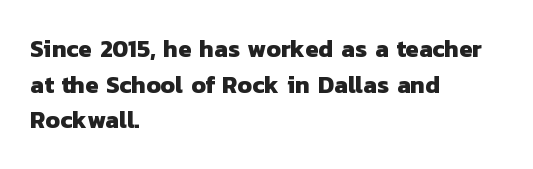
{"bold": "yes", "underline": "no", "align": "left", "line_spacing": "normal", "line_spacing_ratio": 1.48, "letter_spacing": "normal", "letter_spacing_em": 0.0, "glyph_px": 24}
